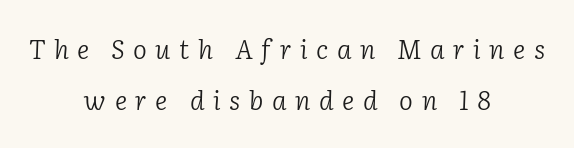
{"italic": "yes", "lean": "right", "slant_degrees": 2, "bold": "no", "underline": "no", "align": "center", "line_spacing": "loose", "line_spacing_ratio": 1.97, "letter_spacing": "wide", "letter_spacing_em": 0.33, "glyph_px": 26}
